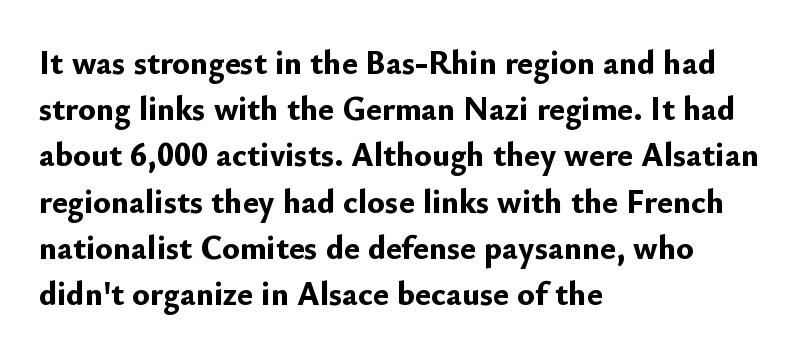
{"serif": "no", "italic": "no", "bold": "yes", "weight": "bold", "width": "normal", "stroke_contrast": "low", "x_height": "small", "monospaced": "no", "underline": "no", "align": "left", "line_spacing": "normal", "line_spacing_ratio": 1.4, "letter_spacing": "normal", "letter_spacing_em": 0.0, "glyph_px": 33}
